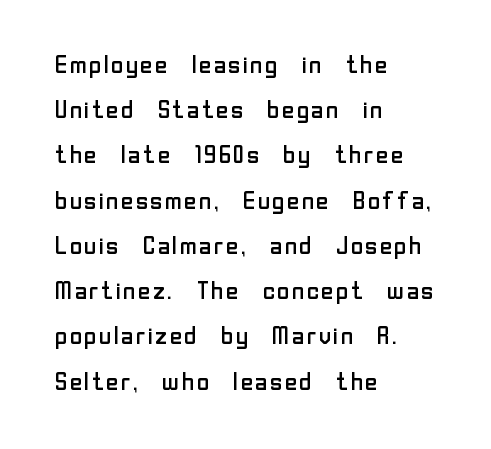
Unmarked baselines from the first word to the last. Is the block centered? No — it sits flush against the left margin. On a weight scale, this lands at 450 or below. Is there any slant? The stems are plumb. Characters follow at the spacing the type designer built in.
